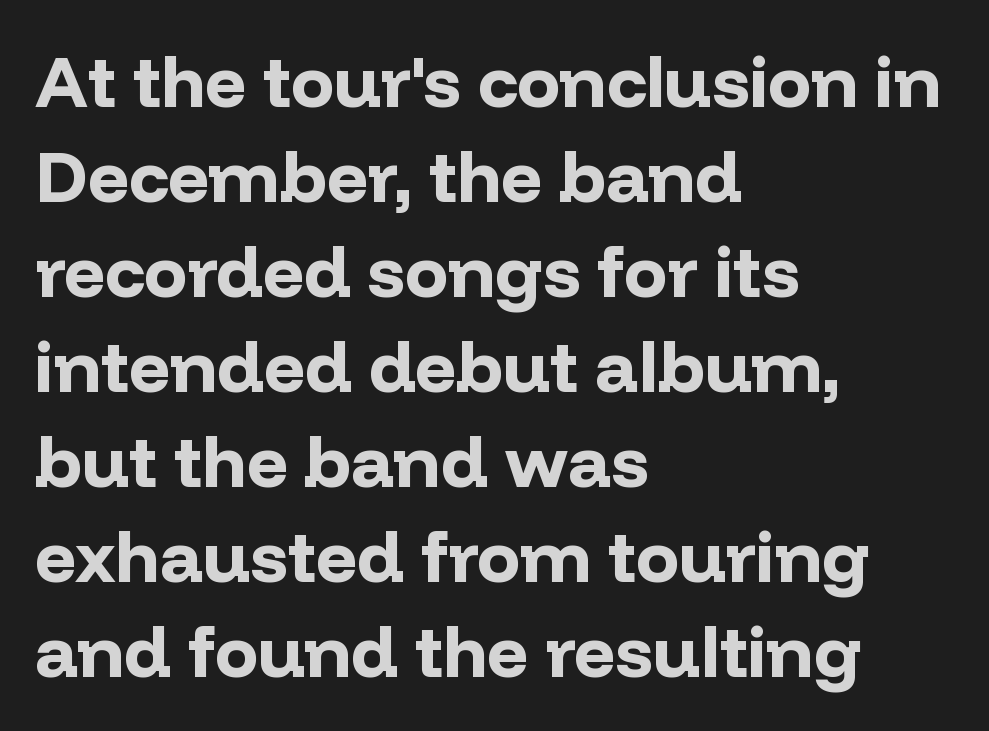
Q: Is the text bold? A: Yes.
Q: Is the text italic (slanted)? A: No, it is upright.
Q: Is the typeface a serif or a sans-serif typeface? A: Sans-serif.
Q: Is the text underlined? A: No.
Q: How is the paragraph aligned? A: Left-aligned.
Q: Is the spacing between letters normal or unusually wide? A: Normal.
Q: Is the spacing between lines tight, normal or loose? A: Normal.
Q: Width (condensed, normal, or wide)? A: Normal.
Q: Stroke contrast? A: Low.
Q: x-height? A: Medium.
Q: Monospaced? A: No.
